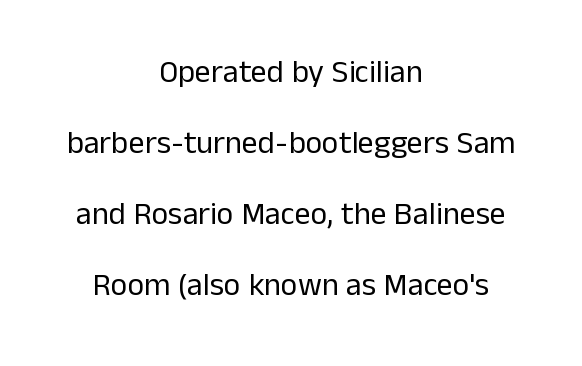
{"serif": "no", "italic": "no", "bold": "no", "weight": "regular", "width": "normal", "stroke_contrast": "low", "x_height": "medium", "monospaced": "no", "underline": "no", "align": "center", "line_spacing": "loose", "line_spacing_ratio": 2.22, "letter_spacing": "normal", "letter_spacing_em": 0.0, "glyph_px": 32}
